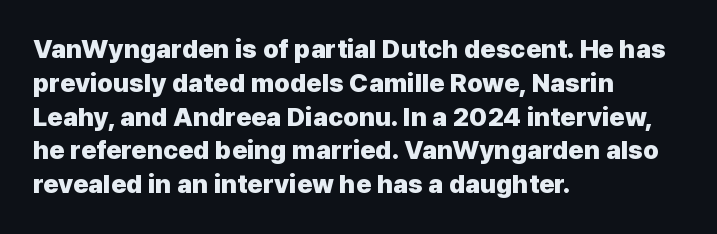
Q: Is the text bold? A: Yes.
Q: Is the text italic (slanted)? A: No, it is upright.
Q: Is the text underlined? A: No.
Q: How is the paragraph aligned? A: Left-aligned.
Q: Is the spacing between letters normal or unusually wide? A: Normal.
Q: Is the spacing between lines tight, normal or loose? A: Normal.
